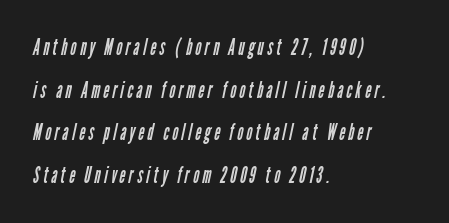
Weight: not bold — regular or lighter. Teacher's note: observe the even left margin — that is flush-left alignment. Check under the words: just untouched page.
